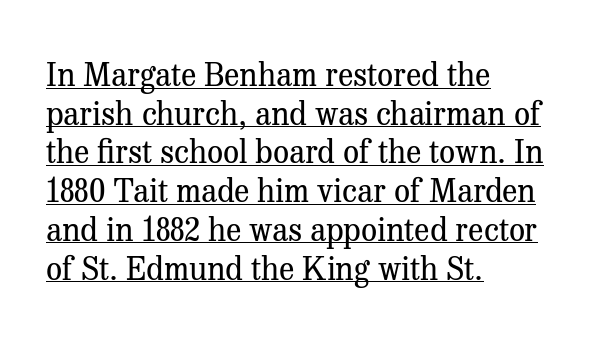
{"serif": "yes", "italic": "no", "bold": "no", "weight": "regular", "width": "normal", "stroke_contrast": "medium", "x_height": "medium", "monospaced": "no", "underline": "yes", "align": "left", "line_spacing_ratio": 1.21, "letter_spacing": "normal", "letter_spacing_em": 0.0, "glyph_px": 32}
